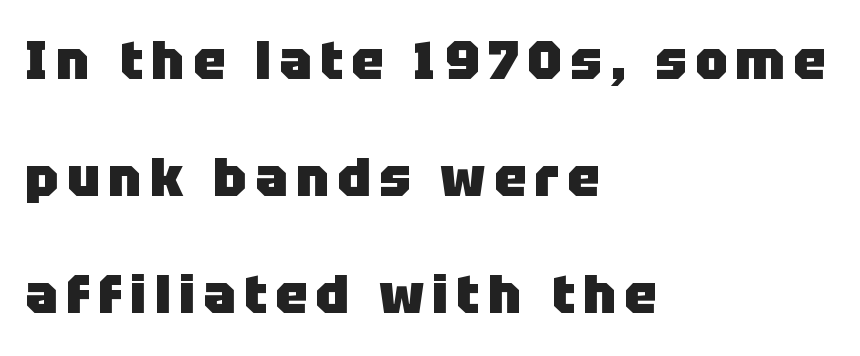
Q: Is the text bold? A: Yes.
Q: Is the text italic (slanted)? A: No, it is upright.
Q: Is the typeface a serif or a sans-serif typeface? A: Sans-serif.
Q: Is the text underlined? A: No.
Q: How is the paragraph aligned? A: Left-aligned.
Q: Is the spacing between lines tight, normal or loose? A: Loose.
Q: Width (condensed, normal, or wide)? A: Normal.
Q: Stroke contrast? A: Low.
Q: x-height? A: Large.
Q: Monospaced? A: No.
